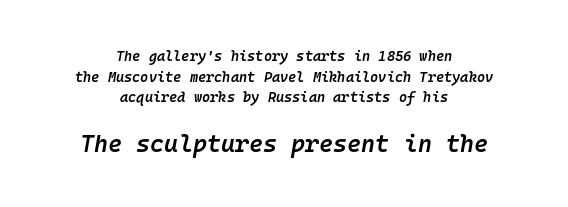
Q: Is the text bold? A: Semi-bold.
Q: Is the text italic (slanted)? A: Yes, it leans right by about 10 degrees.
Q: Is the text underlined? A: No.
Q: How is the paragraph aligned? A: Centered.
Q: Is the spacing between letters normal or unusually wide? A: Normal.
Q: Is the spacing between lines tight, normal or loose? A: Normal.
Q: Which block of text is set in a larger size, the first (top) or the second (bottom)? A: The second (bottom) one.
